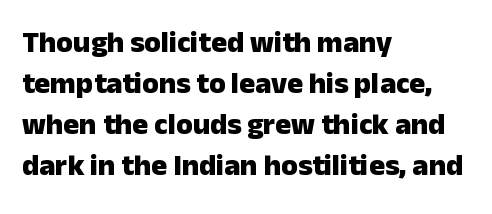
Casual observation: everything's shoved over to the left. The letters advance in unequal steps, a hallmark of proportional type. The axis of the letterforms is exactly vertical. The font family rendered here belongs to the sans-serif group. Spacing between characters is what you'd get straight out of the box.
